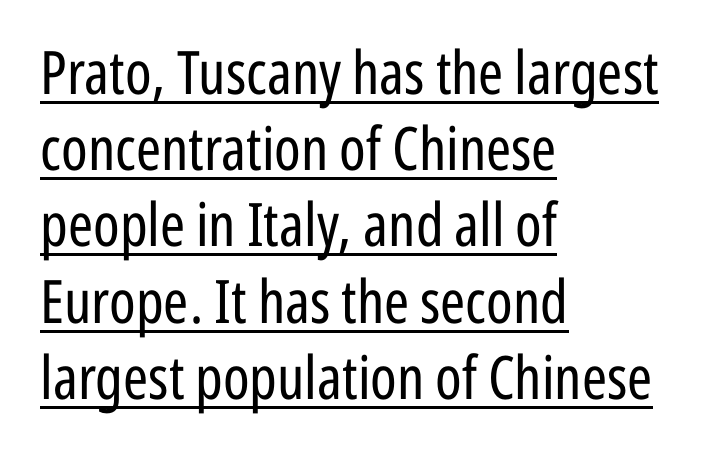
Typographically, this falls in the sans-serif category. Notice how the stems are strictly vertical — no italics here. The line-height multiplier appears to be the usual default. Horizontal alignment here is leftward, the default for most running prose. Ink coverage per letter is moderate at most.
